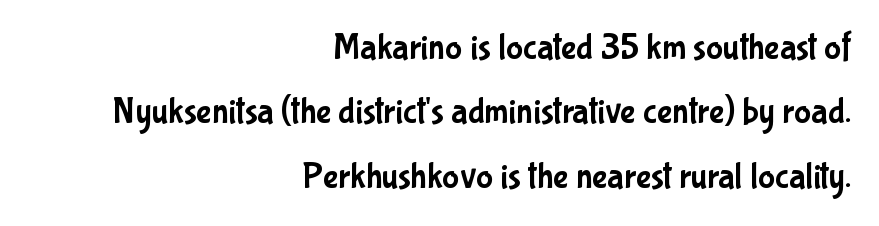
Q: Is the text italic (slanted)? A: No, it is upright.
Q: Is the typeface a serif or a sans-serif typeface? A: Sans-serif.
Q: Is the text underlined? A: No.
Q: How is the paragraph aligned? A: Right-aligned.
Q: Is the spacing between letters normal or unusually wide? A: Normal.
Q: Width (condensed, normal, or wide)? A: Condensed.
Q: Stroke contrast? A: Low.
Q: x-height? A: Medium.
Q: Monospaced? A: No.
